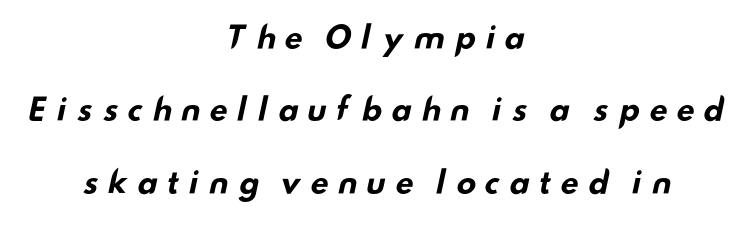
Q: Is the text bold? A: Yes.
Q: Is the typeface a serif or a sans-serif typeface? A: Sans-serif.
Q: Is the text underlined? A: No.
Q: How is the paragraph aligned? A: Centered.
Q: Is the spacing between letters normal or unusually wide? A: Unusually wide.
Q: Is the spacing between lines tight, normal or loose? A: Loose.
Q: Width (condensed, normal, or wide)? A: Wide.
Q: Stroke contrast? A: Low.
Q: x-height? A: Small.
Q: Monospaced? A: No.
